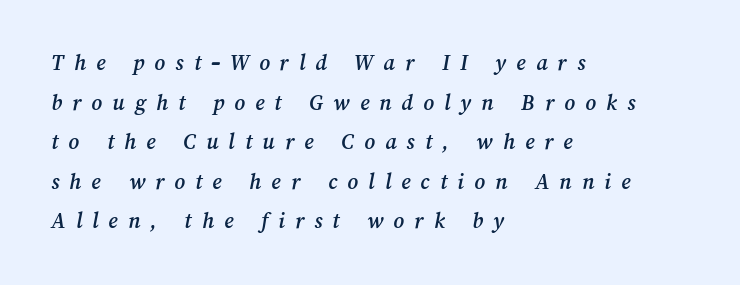
Q: Is the text underlined? A: No.
Q: How is the paragraph aligned? A: Left-aligned.
Q: Is the spacing between letters normal or unusually wide? A: Unusually wide.
